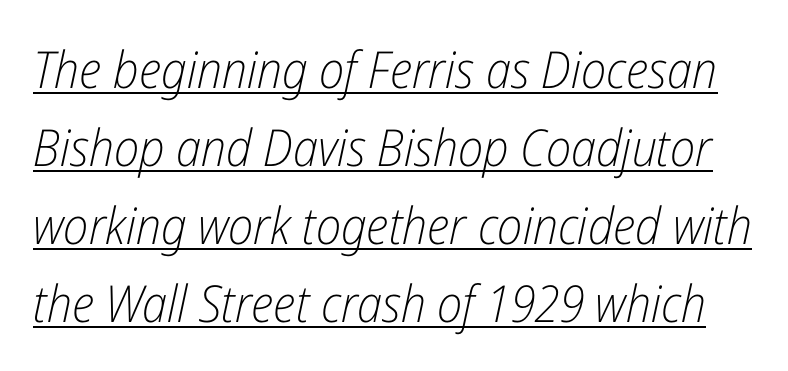
{"italic": "yes", "lean": "right", "slant_degrees": 12, "bold": "no", "weight": "light", "width": "condensed", "stroke_contrast": "low", "x_height": "medium", "monospaced": "no", "underline": "yes", "line_spacing": "normal", "line_spacing_ratio": 1.53, "letter_spacing": "normal", "letter_spacing_em": 0.0, "glyph_px": 51}
